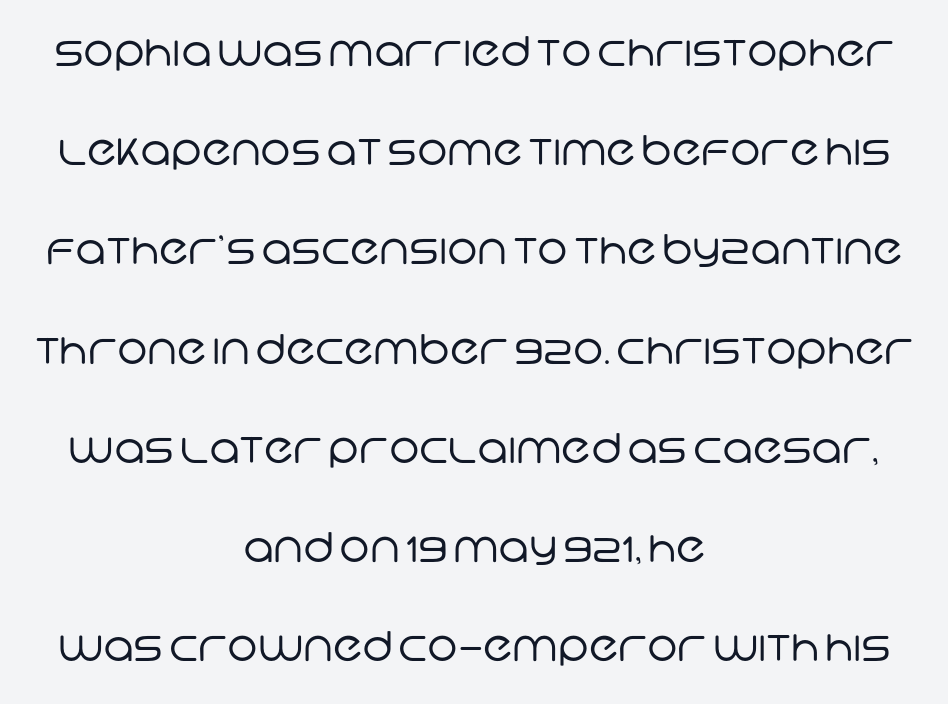
The image shows 41 px regular-weight sans-serif type; set centered, loose line spacing (2.42x), normal letter spacing, not underlined; low stroke contrast and a large x-height.
